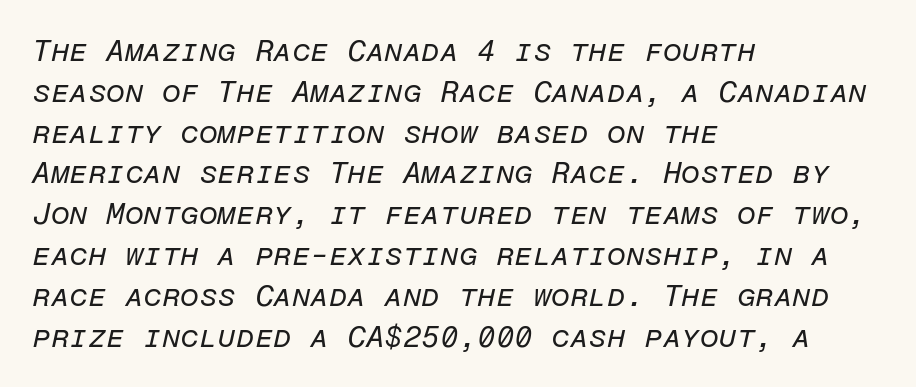
The image shows 30 px regular-weight type, italic (leaning right), monospaced; set left-aligned, normal line spacing (1.36x), normal letter spacing, not underlined; low stroke contrast and a medium x-height.
